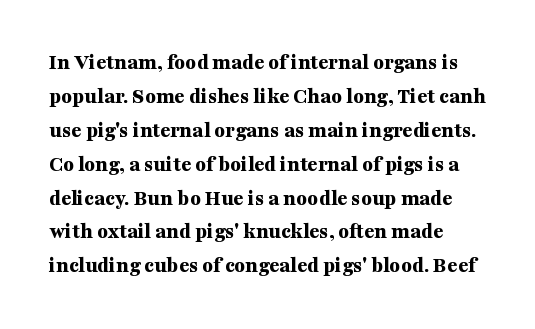
The image shows 22 px bold type, upright; set normal line spacing (1.54x), normal letter spacing, not underlined.
